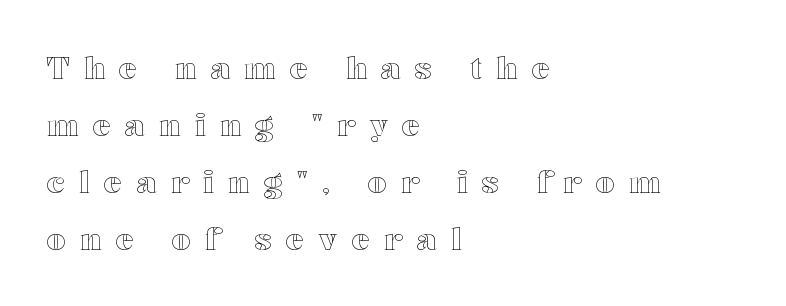
A classic flush-left, rag-right setting is used for this passage. Decoration check: the copy has no underline. Summary of vertical rhythm: relaxed, with wide interline spacing. You could not count columns in this text — the font is proportionally spaced. Letter spacing: wide.
